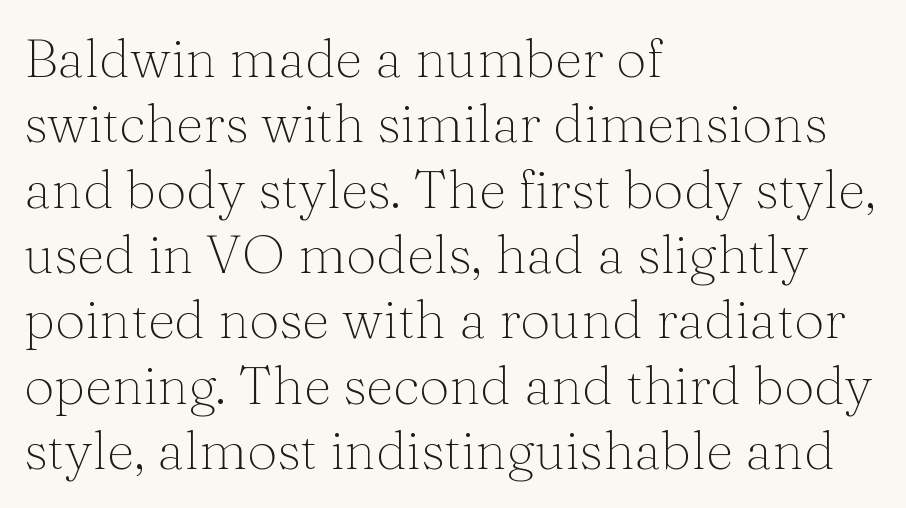
Is this a heavy cut? Hardly; it is regular or lighter. Stroke terminals: seriffed. These lines are rendered in a variable-pitch font. Descenders are the only things crossing below the line. Tall strokes in this sample are plumb rather than angled.
